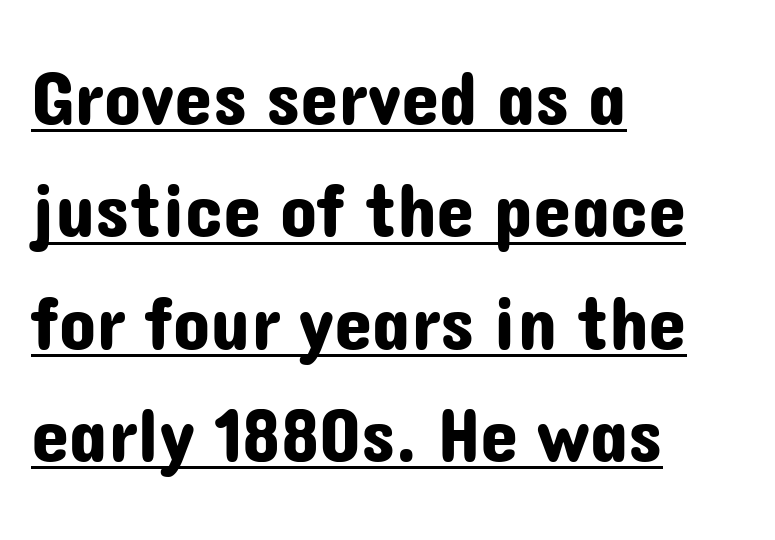
The rows are spaced the way most documents space them. The text block is weighted toward the left margin, trailing off unevenly rightward. You can tell it's not italic because the verticals are truly vertical. The face used here appears with an underline applied. Looks like regular typesetting: each glyph gets only the width it needs.
